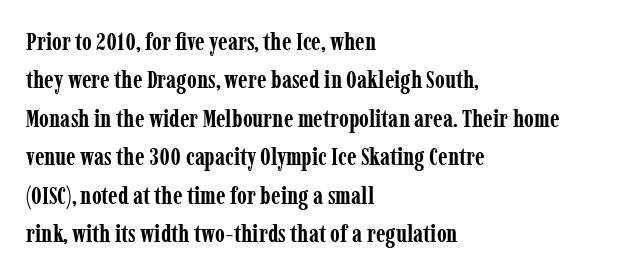
{"italic": "no", "bold": "yes", "underline": "no", "align": "left", "line_spacing": "normal", "line_spacing_ratio": 1.54, "letter_spacing": "normal", "letter_spacing_em": 0.0, "glyph_px": 25}
